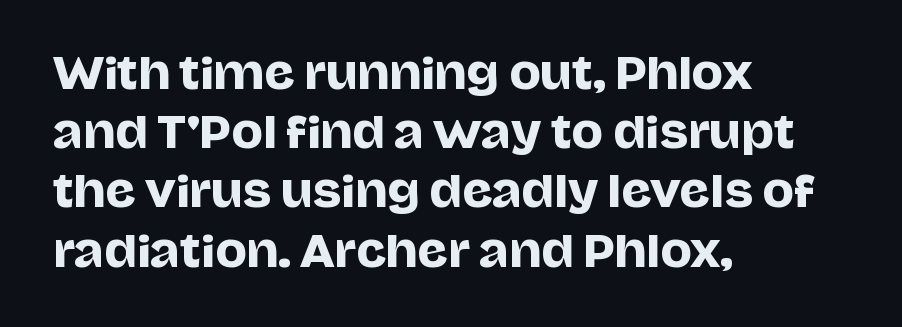
The letters stand straight up with perfectly vertical stems. Look at the tracking — it's just the regular setting, nothing added. Quick note: interline space is typical. Descenders hang freely into open space. The setting favours the left margin, as ordinary paragraphs usually do.
